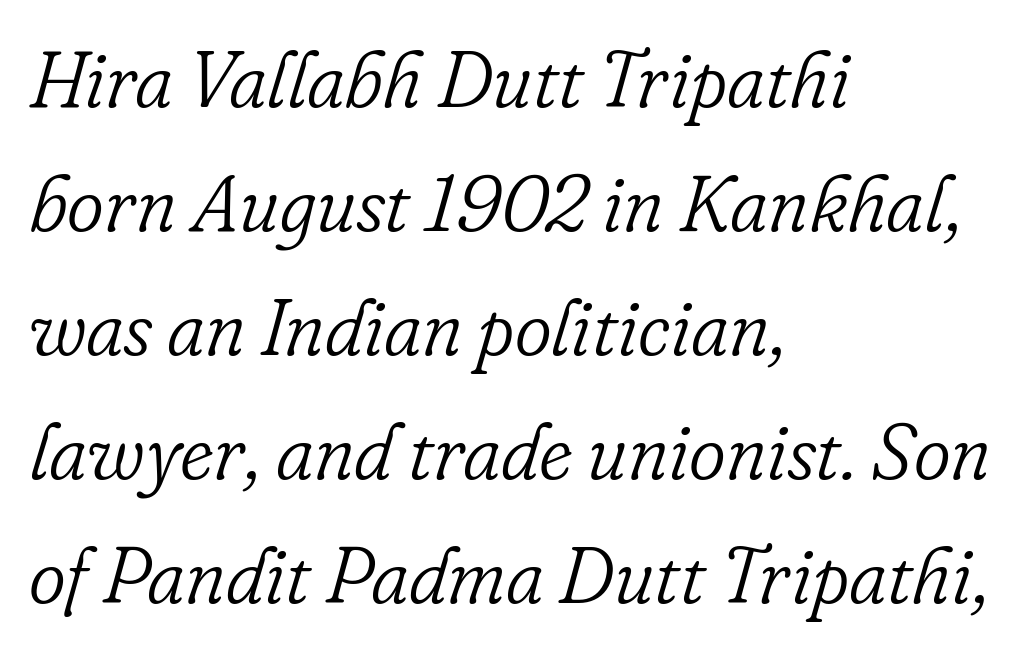
The weight tops out at a normal text grade. Just letters on the line, the space beneath them empty. You could not count columns in this text — the font is proportionally spaced. How would I describe the line gaps? Plain and ordinary. Honestly, the letter spacing is just normal — you wouldn't notice it.
